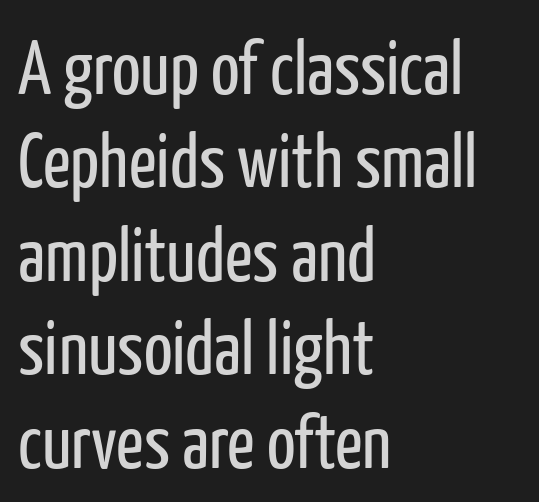
{"serif": "no", "italic": "no", "bold": "no", "weight": "regular", "width": "condensed", "stroke_contrast": "low", "x_height": "medium", "monospaced": "no", "underline": "no", "align": "left", "line_spacing_ratio": 1.23, "letter_spacing": "normal", "letter_spacing_em": 0.0, "glyph_px": 76}
